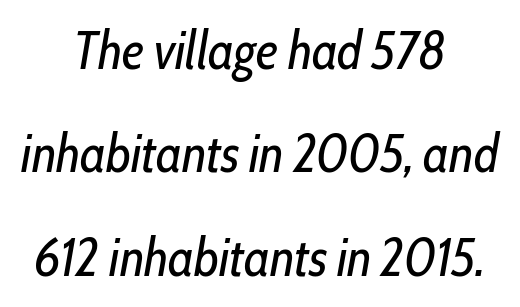
Q: Is the text bold? A: No.
Q: Is the text italic (slanted)? A: Yes, it leans right by about 10 degrees.
Q: Is the text underlined? A: No.
Q: How is the paragraph aligned? A: Centered.
Q: Is the spacing between letters normal or unusually wide? A: Normal.
Q: Is the spacing between lines tight, normal or loose? A: Loose.
Q: Width (condensed, normal, or wide)? A: Condensed.
Q: Stroke contrast? A: Low.
Q: x-height? A: Medium.
Q: Monospaced? A: No.
